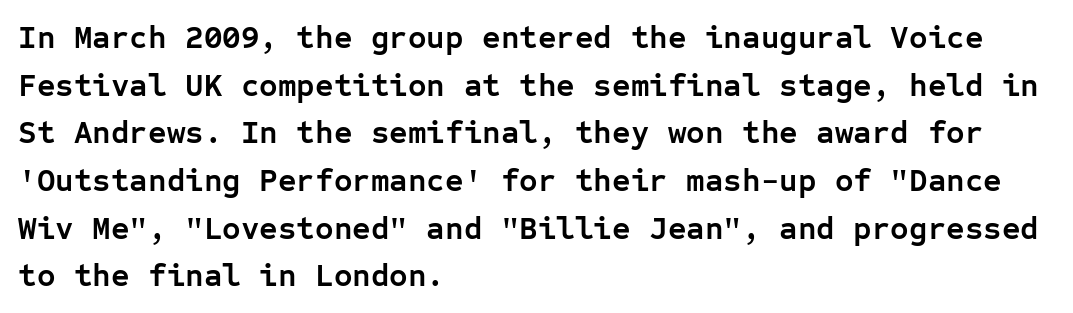
Q: Is the text bold? A: Yes.
Q: Is the text italic (slanted)? A: No, it is upright.
Q: Is the typeface a serif or a sans-serif typeface? A: Sans-serif.
Q: Is the text underlined? A: No.
Q: How is the paragraph aligned? A: Left-aligned.
Q: Is the spacing between letters normal or unusually wide? A: Normal.
Q: Is the spacing between lines tight, normal or loose? A: Normal.
Q: Width (condensed, normal, or wide)? A: Normal.
Q: Stroke contrast? A: Low.
Q: x-height? A: Medium.
Q: Monospaced? A: Yes.
